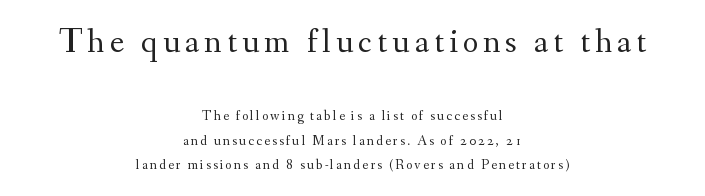
The image shows 34 px regular-weight serif type, upright; set centered, line spacing 1.76x, not underlined; the first (top) block is 2.43x larger; medium stroke contrast and a small x-height.
